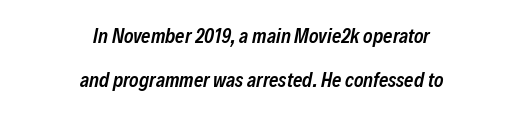
The image shows 20 px text type, italic (leaning right); set centered, loose line spacing (2.19x), normal letter spacing, not underlined.
